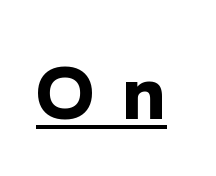
Q: Is the text bold? A: Yes.
Q: Is the text italic (slanted)? A: No, it is upright.
Q: Is the typeface a serif or a sans-serif typeface? A: Sans-serif.
Q: Is the text underlined? A: Yes.
Q: Is the spacing between letters normal or unusually wide? A: Unusually wide.
Q: Width (condensed, normal, or wide)? A: Normal.
Q: Stroke contrast? A: Low.
Q: x-height? A: Medium.
Q: Monospaced? A: No.
